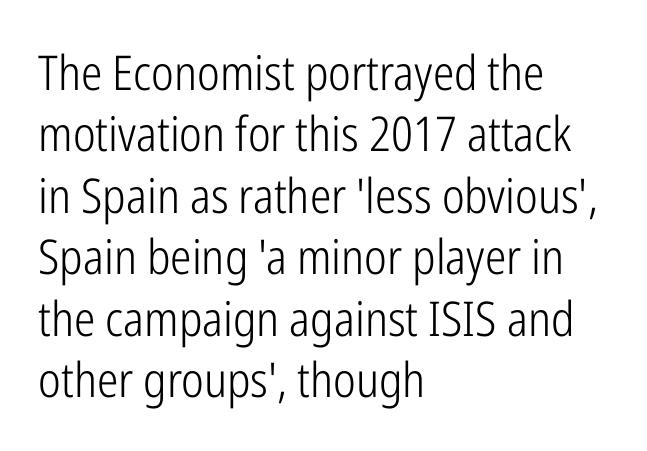
The image shows 48 px light, condensed sans-serif type, upright; set left-aligned, normal line spacing (1.28x), normal letter spacing, not underlined; low stroke contrast and a medium x-height.
